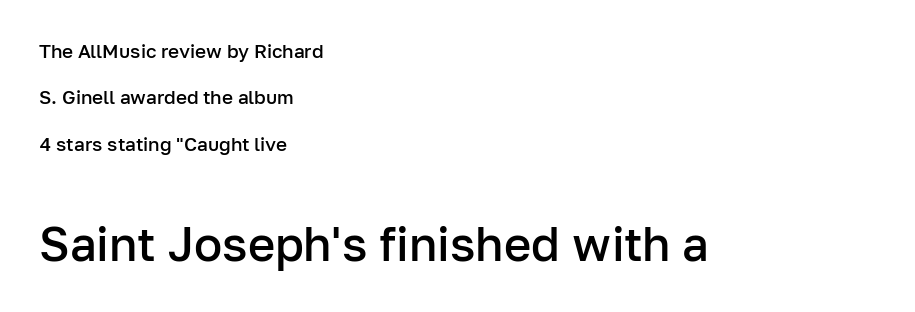
Caption: upper text group reduced, lower text group enlarged. Unlike a traditional serif, this face leaves its strokes unadorned. The type is set solid horizontally, with unmodified tracking. The letters advance in unequal steps, a hallmark of proportional type. You can tell it's not italic because the verticals are truly vertical. Does the weight exceed regular? Yes, but only to semibold.
